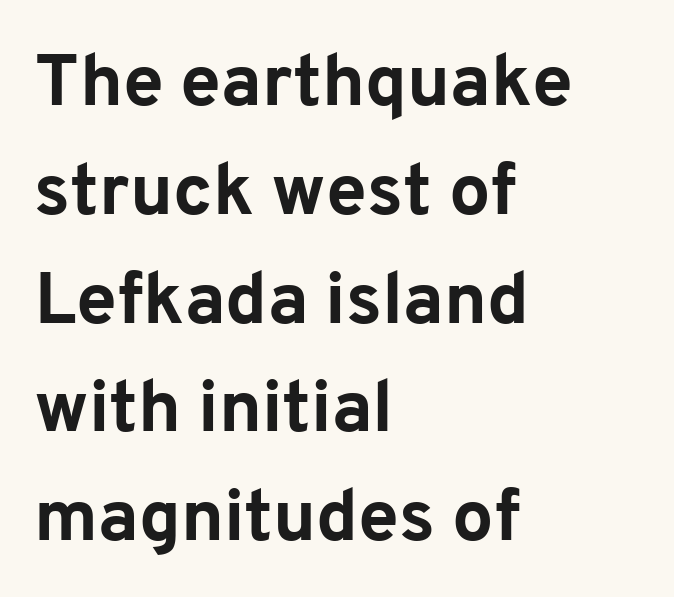
Q: Is the text bold? A: Yes.
Q: Is the text italic (slanted)? A: No, it is upright.
Q: Is the typeface a serif or a sans-serif typeface? A: Sans-serif.
Q: Is the text underlined? A: No.
Q: How is the paragraph aligned? A: Left-aligned.
Q: Is the spacing between letters normal or unusually wide? A: Normal.
Q: Is the spacing between lines tight, normal or loose? A: Normal.
Q: Width (condensed, normal, or wide)? A: Normal.
Q: Stroke contrast? A: Low.
Q: x-height? A: Medium.
Q: Monospaced? A: No.
